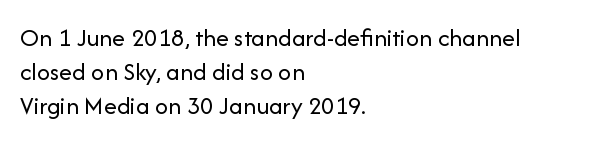
Q: Is the text bold? A: No.
Q: Is the text italic (slanted)? A: No, it is upright.
Q: Is the text underlined? A: No.
Q: How is the paragraph aligned? A: Left-aligned.
Q: Is the spacing between letters normal or unusually wide? A: Normal.
Q: Is the spacing between lines tight, normal or loose? A: Normal.
